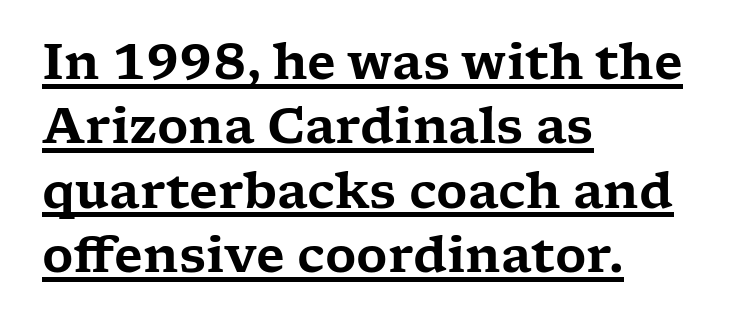
Normally led — the rows are evenly, conventionally spaced. Varying glyph widths throughout — classic text-font behaviour. Words appear dense and cohesive because spacing is normal. The lines are quadded left. The axis of the letterforms is exactly vertical. Typographically, this falls in the serif category.
